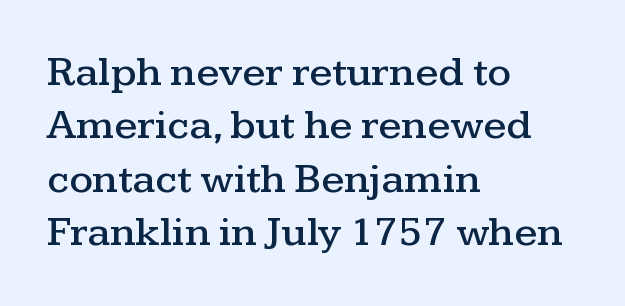
Q: Is the text italic (slanted)? A: No, it is upright.
Q: Is the typeface a serif or a sans-serif typeface? A: Serif.
Q: Is the text underlined? A: No.
Q: How is the paragraph aligned? A: Left-aligned.
Q: Is the spacing between letters normal or unusually wide? A: Normal.
Q: Is the spacing between lines tight, normal or loose? A: Normal.
Q: Width (condensed, normal, or wide)? A: Wide.
Q: Stroke contrast? A: Medium.
Q: x-height? A: Medium.
Q: Monospaced? A: No.
